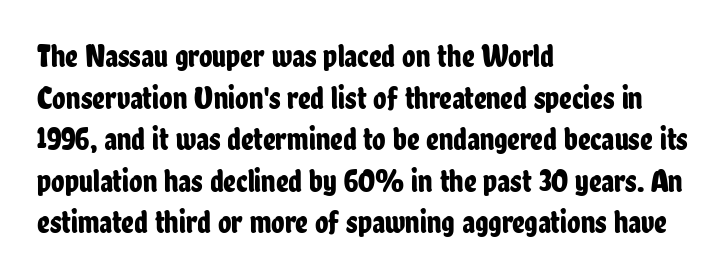
A bare baseline throughout the passage. Look at the tracking — it's just the regular setting, nothing added. Alignment: flush left. The rendering uses natural spacing where letterforms have individual widths.
